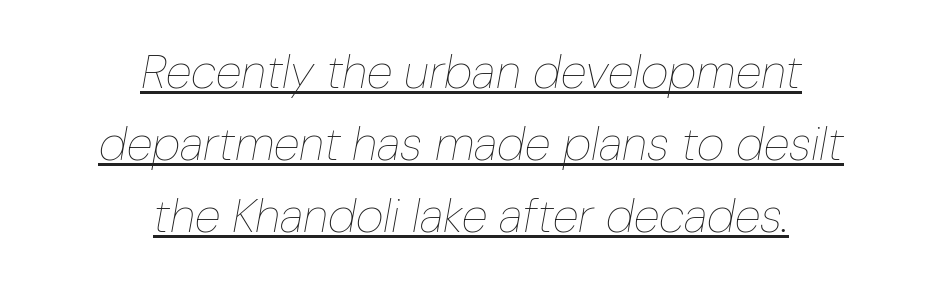
Q: Is the text bold? A: No.
Q: Is the text italic (slanted)? A: Yes, it leans right by about 10 degrees.
Q: Is the text underlined? A: Yes.
Q: How is the paragraph aligned? A: Centered.
Q: Is the spacing between letters normal or unusually wide? A: Normal.
Q: Is the spacing between lines tight, normal or loose? A: Normal.
Q: Width (condensed, normal, or wide)? A: Condensed.
Q: Stroke contrast? A: Low.
Q: x-height? A: Medium.
Q: Monospaced? A: No.
